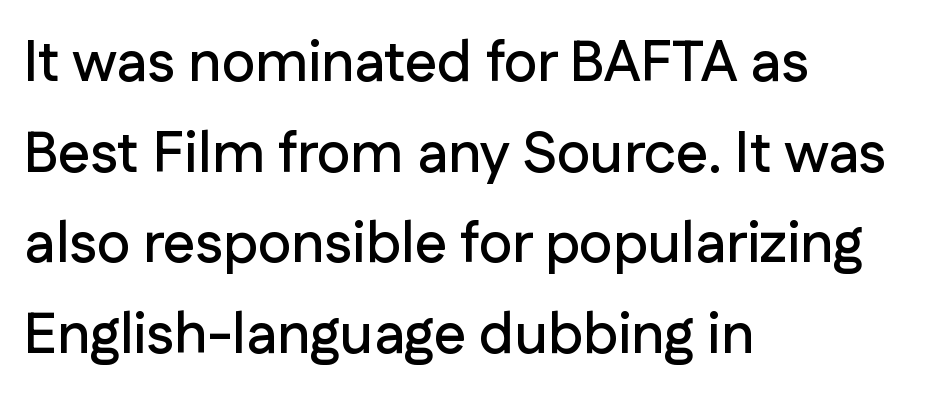
{"serif": "no", "italic": "no", "width": "normal", "stroke_contrast": "low", "x_height": "medium", "monospaced": "no", "underline": "no", "align": "left", "line_spacing": "normal", "line_spacing_ratio": 1.59, "letter_spacing": "normal", "letter_spacing_em": 0.0, "glyph_px": 57}
